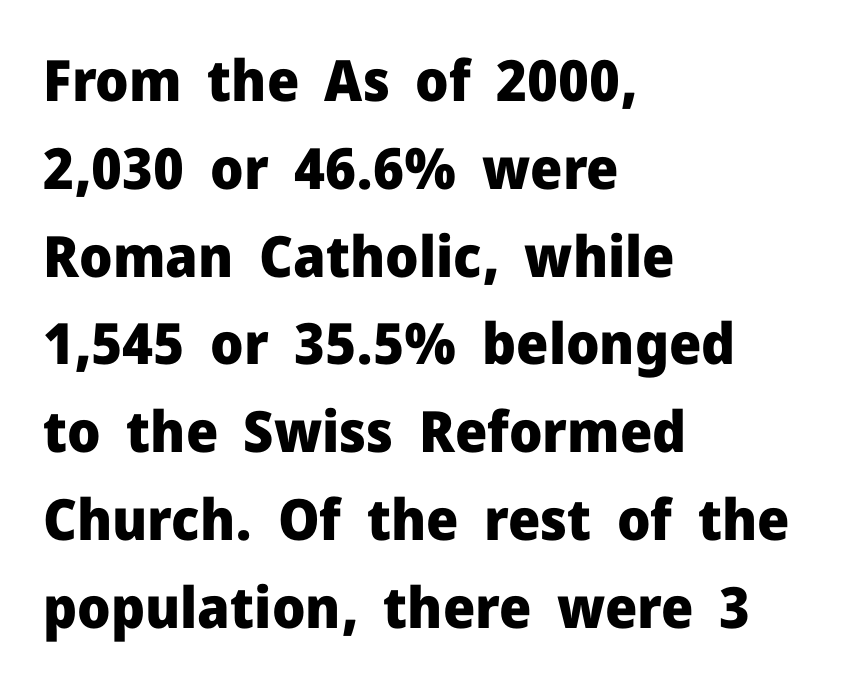
Q: Is the text bold? A: Yes.
Q: Is the text italic (slanted)? A: No, it is upright.
Q: Is the typeface a serif or a sans-serif typeface? A: Sans-serif.
Q: Is the text underlined? A: No.
Q: How is the paragraph aligned? A: Left-aligned.
Q: Is the spacing between letters normal or unusually wide? A: Normal.
Q: Is the spacing between lines tight, normal or loose? A: Normal.
Q: Width (condensed, normal, or wide)? A: Normal.
Q: Stroke contrast? A: Low.
Q: x-height? A: Medium.
Q: Monospaced? A: No.
